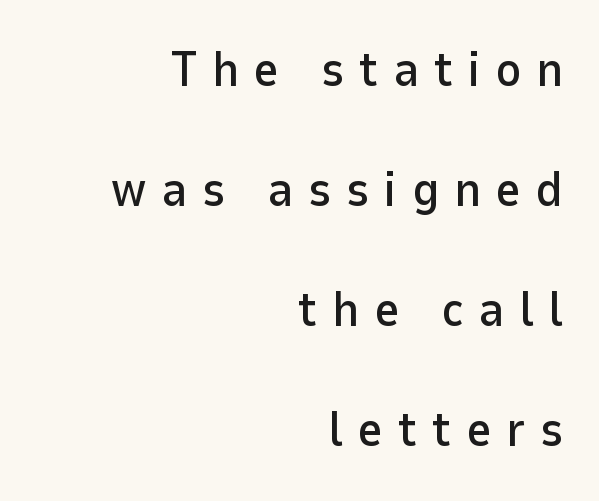
The image shows 49 px sans-serif type, upright; set right-aligned, loose line spacing (2.45x), unusually wide letter spacing (+0.3 em), not underlined; low stroke contrast and a medium x-height.
